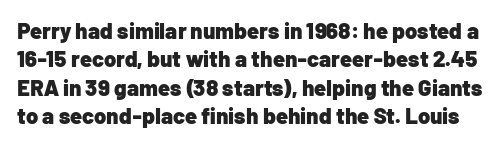
Q: Is the text bold? A: Yes.
Q: Is the text italic (slanted)? A: No, it is upright.
Q: Is the text underlined? A: No.
Q: Is the spacing between letters normal or unusually wide? A: Normal.
Q: Is the spacing between lines tight, normal or loose? A: Normal.
